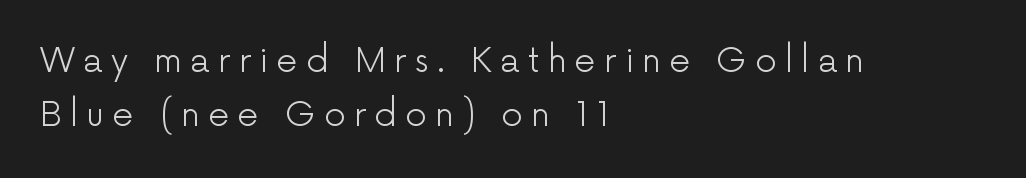
The image shows 34 px light sans-serif type, upright; set left-aligned, normal line spacing (1.6x), unusually wide letter spacing (+0.23 em), not underlined; low stroke contrast and a medium x-height.
